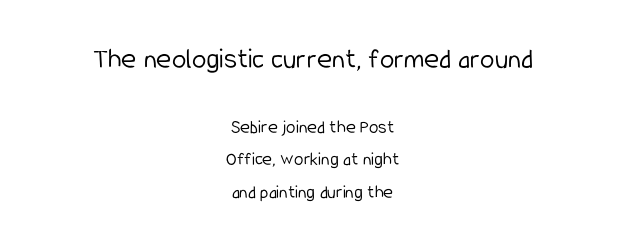
Q: Is the text bold? A: No.
Q: Is the text italic (slanted)? A: No, it is upright.
Q: Is the typeface a serif or a sans-serif typeface? A: Sans-serif.
Q: Is the text underlined? A: No.
Q: How is the paragraph aligned? A: Centered.
Q: Is the spacing between letters normal or unusually wide? A: Normal.
Q: Which block of text is set in a larger size, the first (top) or the second (bottom)? A: The first (top) one.
Q: Width (condensed, normal, or wide)? A: Condensed.
Q: Stroke contrast? A: Low.
Q: x-height? A: Medium.
Q: Monospaced? A: No.
